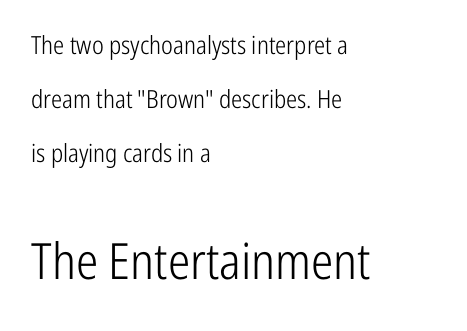
{"serif": "no", "italic": "no", "bold": "no", "weight": "light", "width": "condensed", "stroke_contrast": "low", "x_height": "medium", "monospaced": "no", "underline": "no", "align": "left", "line_spacing": "loose", "line_spacing_ratio": 2.17, "letter_spacing": "normal", "letter_spacing_em": 0.0, "larger_block": "second", "size_ratio": 2.0, "glyph_px": 50}
